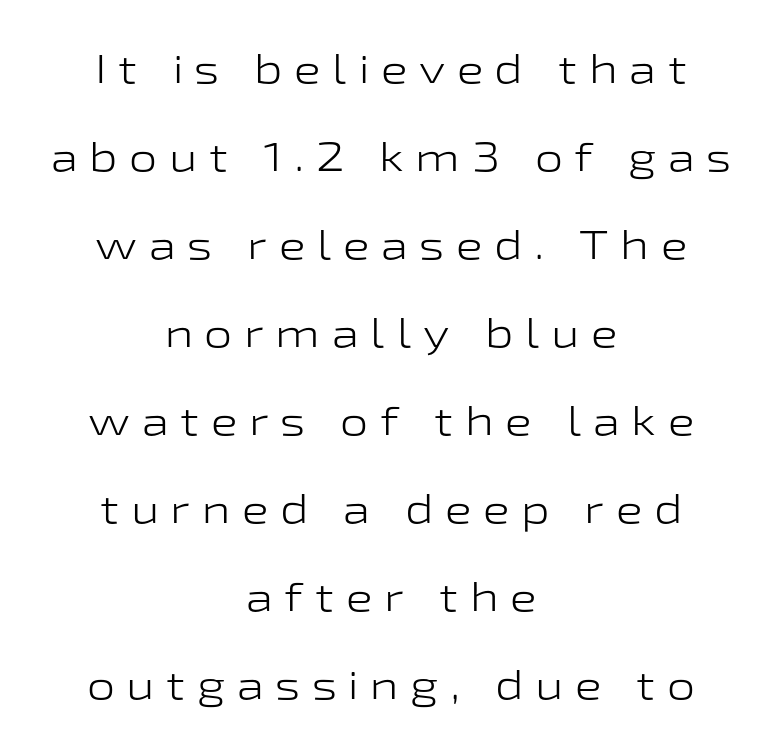
Letter spacing: wide. Vertically, the passage feels expansive, rows floating well apart. Nope, no serifs anywhere on these letters. Heaviness? Minimal to ordinary, like unemphasized prose.
